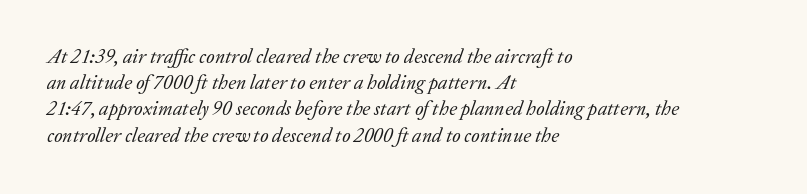
The letterforms sit shoulder to shoulder at normal distance. The specimen reads as italic at a glance. The letters look calm and open, with moderate or lighter stems. Decoration check: the copy has no underline. Vertical spacing — default.
